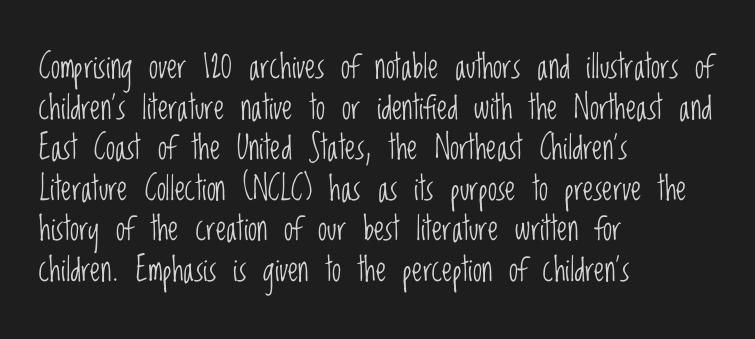
The image shows 33 px light, condensed sans-serif type, upright; set left-aligned, line spacing 1.23x, normal letter spacing, not underlined; low stroke contrast and a large x-height.
